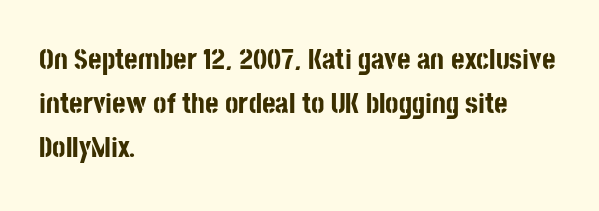
Q: Is the text bold? A: Yes.
Q: Is the text italic (slanted)? A: No, it is upright.
Q: Is the typeface a serif or a sans-serif typeface? A: Sans-serif.
Q: Is the text underlined? A: No.
Q: How is the paragraph aligned? A: Left-aligned.
Q: Is the spacing between letters normal or unusually wide? A: Normal.
Q: Is the spacing between lines tight, normal or loose? A: Normal.
Q: Width (condensed, normal, or wide)? A: Condensed.
Q: Stroke contrast? A: Low.
Q: x-height? A: Large.
Q: Monospaced? A: No.
